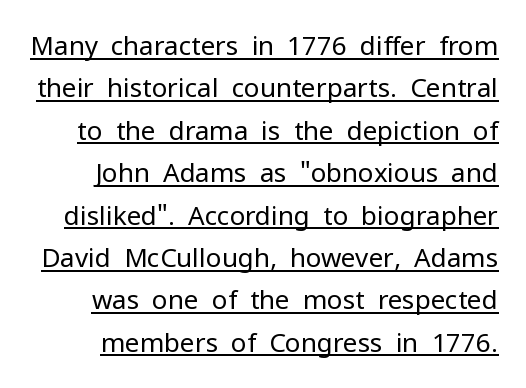
Q: Is the text bold? A: No.
Q: Is the text italic (slanted)? A: No, it is upright.
Q: Is the text underlined? A: Yes.
Q: Is the spacing between letters normal or unusually wide? A: Normal.
Q: Is the spacing between lines tight, normal or loose? A: Normal.
